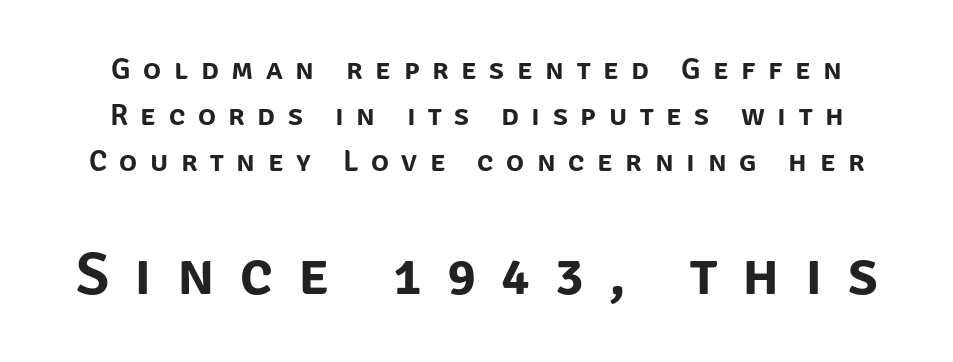
{"serif": "no", "italic": "no", "width": "normal", "stroke_contrast": "low", "x_height": "large", "monospaced": "no", "underline": "no", "line_spacing": "normal", "line_spacing_ratio": 1.54, "letter_spacing": "wide", "letter_spacing_em": 0.42, "larger_block": "second", "size_ratio": 2.0, "glyph_px": 60}
